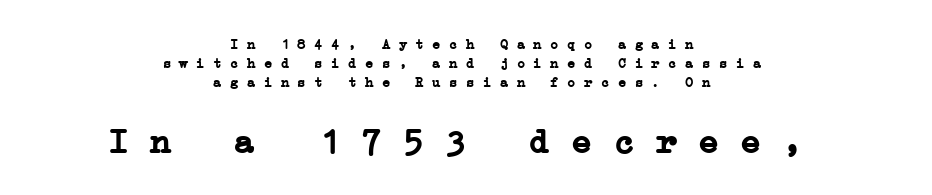
Q: Is the text bold? A: Yes.
Q: Is the typeface a serif or a sans-serif typeface? A: Serif.
Q: Is the text underlined? A: No.
Q: How is the paragraph aligned? A: Centered.
Q: Is the spacing between letters normal or unusually wide? A: Normal.
Q: Is the spacing between lines tight, normal or loose? A: Normal.
Q: Which block of text is set in a larger size, the first (top) or the second (bottom)? A: The second (bottom) one.
Q: Width (condensed, normal, or wide)? A: Wide.
Q: Stroke contrast? A: Low.
Q: x-height? A: Medium.
Q: Monospaced? A: Yes.
